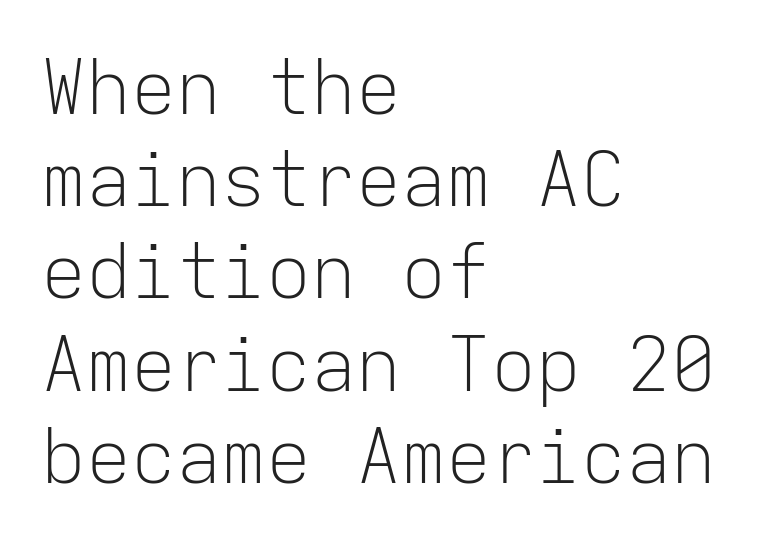
Q: Is the text bold? A: No.
Q: Is the text italic (slanted)? A: No, it is upright.
Q: Is the typeface a serif or a sans-serif typeface? A: Sans-serif.
Q: Is the text underlined? A: No.
Q: How is the paragraph aligned? A: Left-aligned.
Q: Is the spacing between letters normal or unusually wide? A: Normal.
Q: Width (condensed, normal, or wide)? A: Normal.
Q: Stroke contrast? A: Low.
Q: x-height? A: Medium.
Q: Monospaced? A: Yes.
